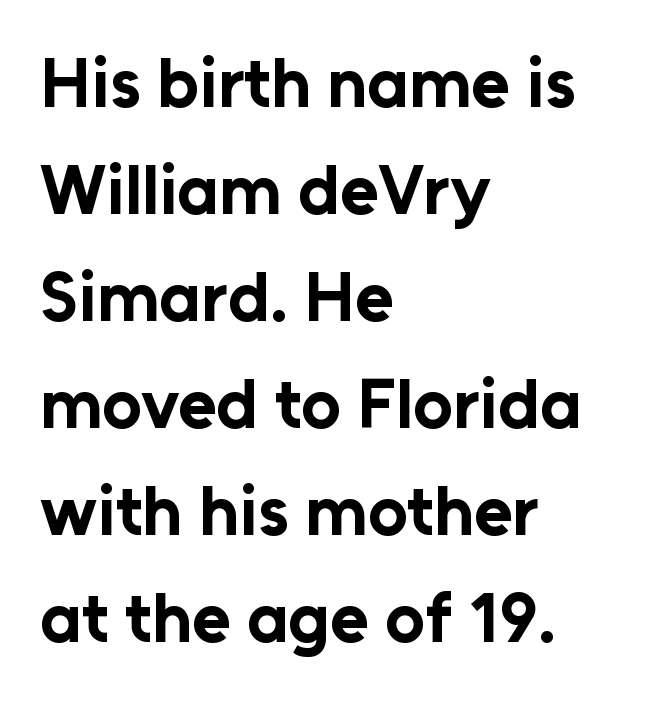
Q: Is the text bold? A: Yes.
Q: Is the text italic (slanted)? A: No, it is upright.
Q: Is the typeface a serif or a sans-serif typeface? A: Sans-serif.
Q: Is the text underlined? A: No.
Q: How is the paragraph aligned? A: Left-aligned.
Q: Is the spacing between letters normal or unusually wide? A: Normal.
Q: Is the spacing between lines tight, normal or loose? A: Normal.
Q: Width (condensed, normal, or wide)? A: Normal.
Q: Stroke contrast? A: Low.
Q: x-height? A: Medium.
Q: Monospaced? A: No.
